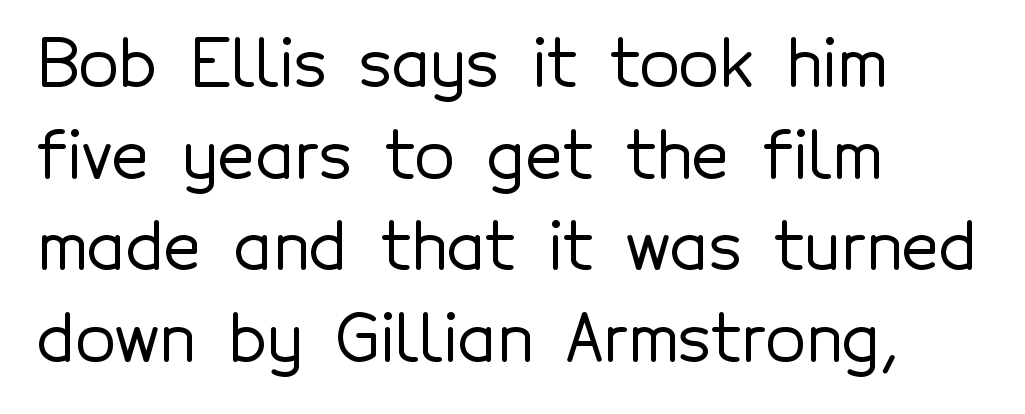
{"serif": "no", "italic": "no", "width": "normal", "x_height": "medium", "monospaced": "no", "underline": "no", "align": "left", "line_spacing": "normal", "line_spacing_ratio": 1.41, "letter_spacing": "normal", "letter_spacing_em": 0.0, "glyph_px": 65}
